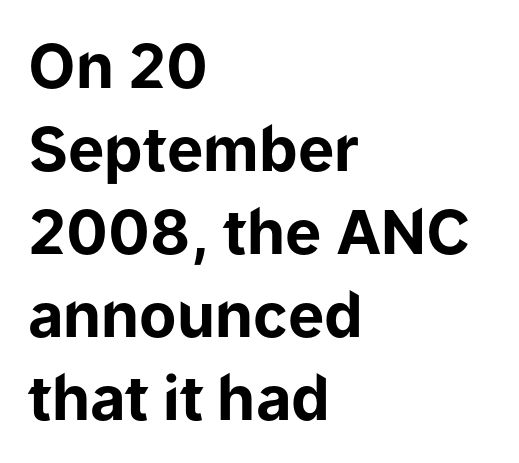
{"serif": "no", "italic": "no", "bold": "yes", "weight": "bold", "width": "normal", "stroke_contrast": "low", "x_height": "medium", "monospaced": "no", "underline": "no", "align": "left", "line_spacing": "normal", "line_spacing_ratio": 1.36, "letter_spacing": "normal", "letter_spacing_em": 0.0, "glyph_px": 61}
